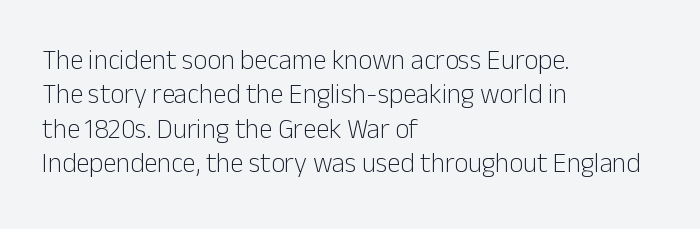
The image shows 27 px text type, upright; set left-aligned, normal line spacing (1.27x), normal letter spacing, not underlined.
